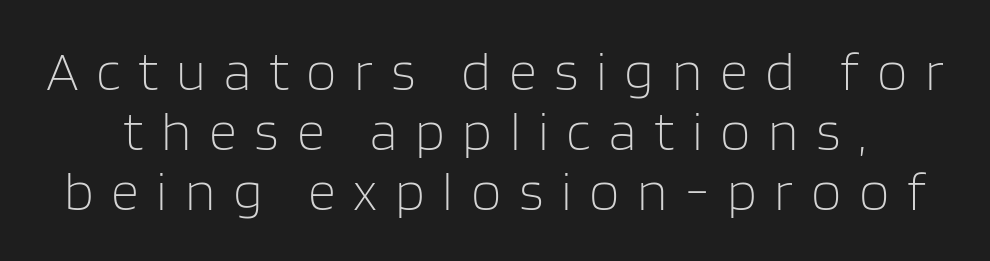
Q: Is the text bold? A: No.
Q: Is the text italic (slanted)? A: No, it is upright.
Q: Is the typeface a serif or a sans-serif typeface? A: Sans-serif.
Q: Is the text underlined? A: No.
Q: Is the spacing between letters normal or unusually wide? A: Unusually wide.
Q: Is the spacing between lines tight, normal or loose? A: Tight.
Q: Width (condensed, normal, or wide)? A: Normal.
Q: Stroke contrast? A: Low.
Q: x-height? A: Large.
Q: Monospaced? A: No.
